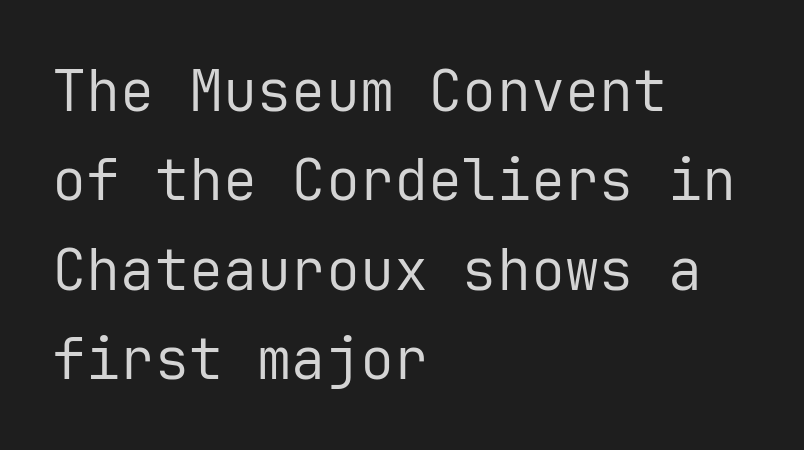
The image shows 57 px regular-weight sans-serif type, upright, monospaced; set left-aligned, normal line spacing (1.57x), normal letter spacing, not underlined; low stroke contrast and a medium x-height.
